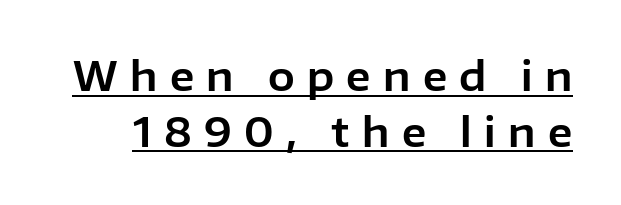
Q: Is the text italic (slanted)? A: No, it is upright.
Q: Is the typeface a serif or a sans-serif typeface? A: Sans-serif.
Q: Is the text underlined? A: Yes.
Q: Is the spacing between letters normal or unusually wide? A: Unusually wide.
Q: Is the spacing between lines tight, normal or loose? A: Normal.
Q: Width (condensed, normal, or wide)? A: Normal.
Q: Stroke contrast? A: Low.
Q: x-height? A: Medium.
Q: Monospaced? A: No.
